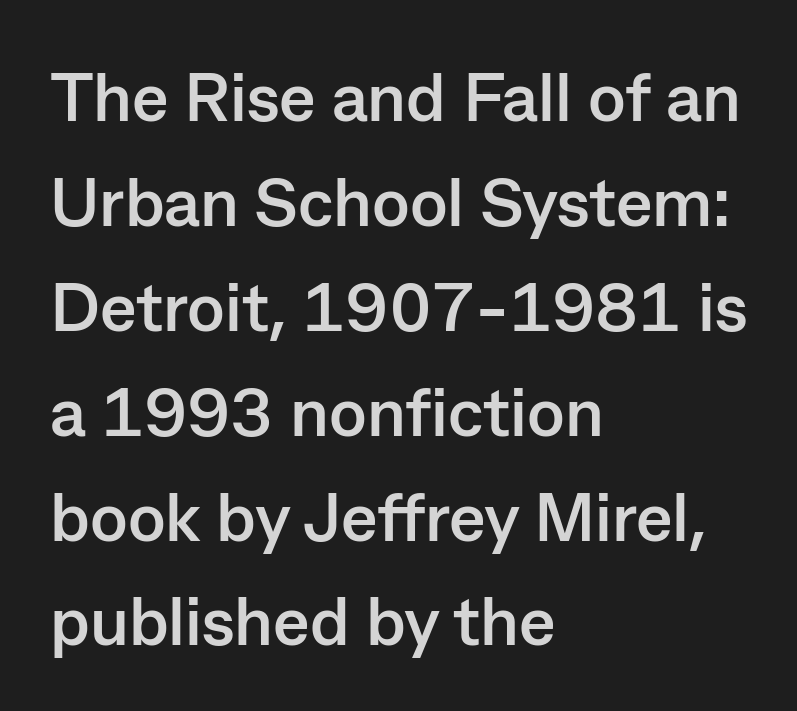
The image shows 69 px semibold sans-serif type, upright; set left-aligned, normal line spacing (1.52x), normal letter spacing, not underlined; low stroke contrast and a medium x-height.
